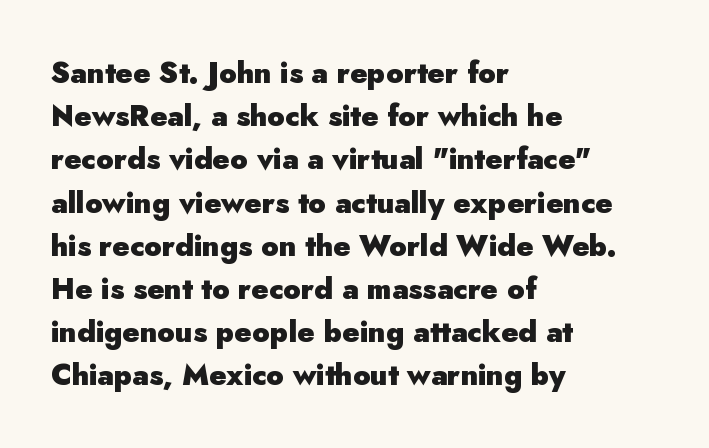
{"serif": "no", "italic": "no", "bold": "yes", "weight": "heavy", "width": "normal", "stroke_contrast": "low", "x_height": "small", "monospaced": "no", "underline": "no", "align": "left", "line_spacing": "normal", "line_spacing_ratio": 1.49, "letter_spacing": "normal", "letter_spacing_em": 0.0, "glyph_px": 29}
